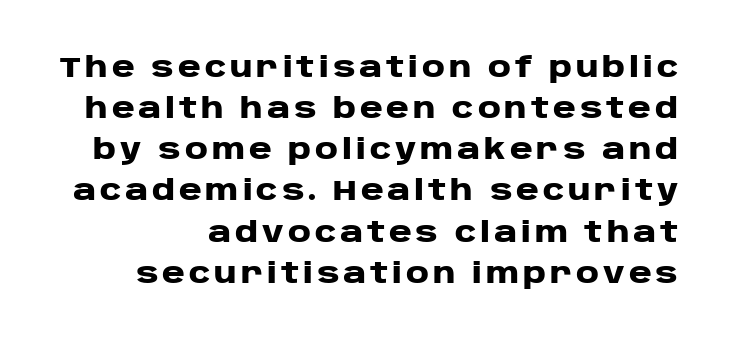
{"serif": "no", "italic": "no", "bold": "yes", "weight": "heavy", "width": "wide", "stroke_contrast": "low", "x_height": "large", "monospaced": "no", "underline": "no", "align": "right", "line_spacing": "normal", "line_spacing_ratio": 1.47, "glyph_px": 28}
